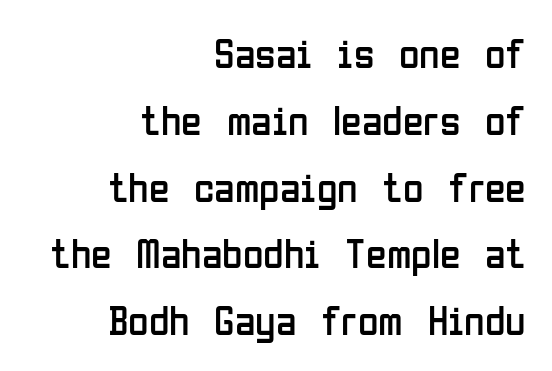
The image shows 42 px regular-weight, condensed sans-serif type, upright; set right-aligned, normal line spacing (1.59x), normal letter spacing, not underlined; low stroke contrast and a medium x-height.
